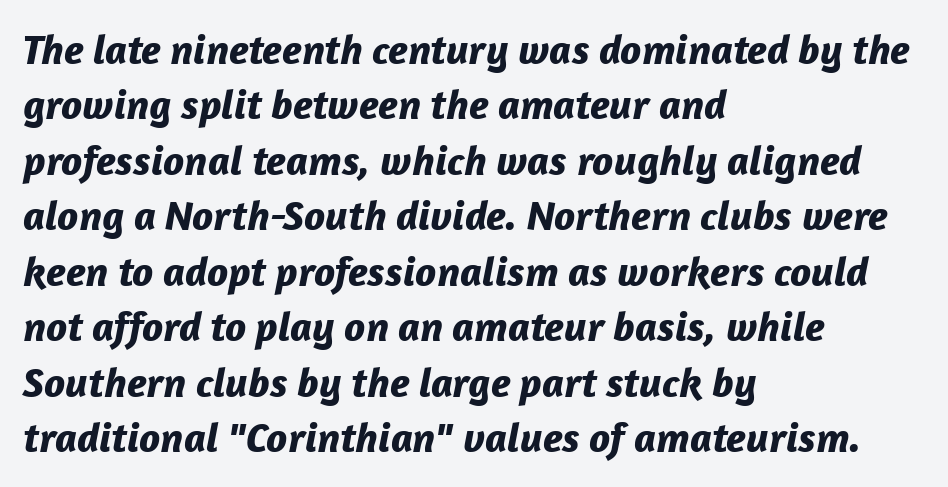
{"italic": "yes", "lean": "right", "slant_degrees": 12, "bold": "yes", "weight": "bold", "width": "normal", "stroke_contrast": "low", "x_height": "medium", "monospaced": "no", "underline": "no", "align": "left", "line_spacing": "normal", "line_spacing_ratio": 1.32, "letter_spacing": "normal", "letter_spacing_em": 0.0, "glyph_px": 42}
